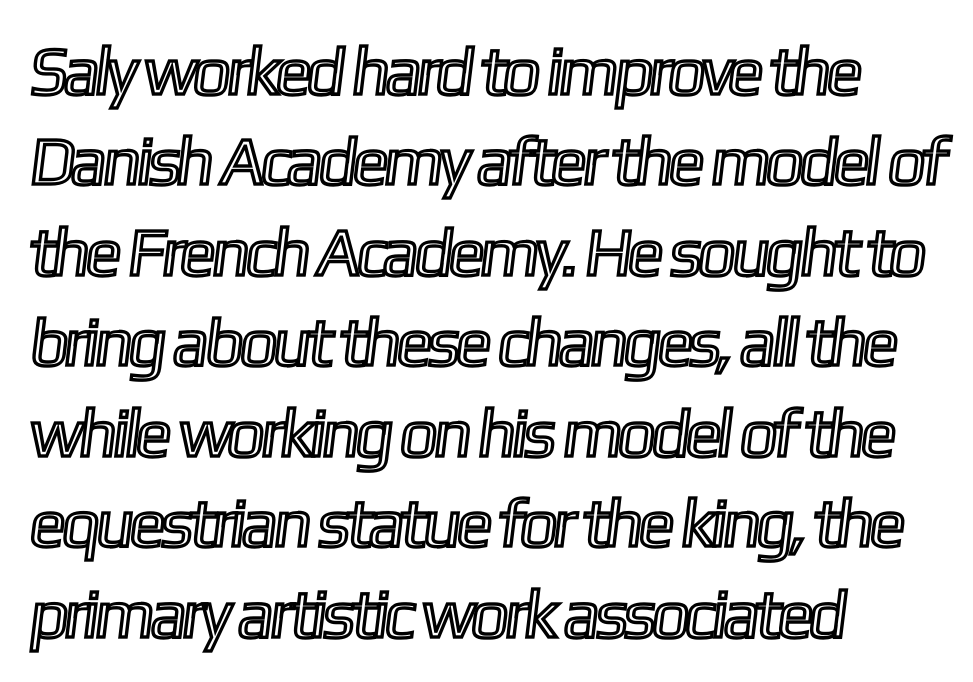
The image shows 68 px condensed type; set left-aligned, normal line spacing (1.33x), normal letter spacing, not underlined; a medium x-height.
